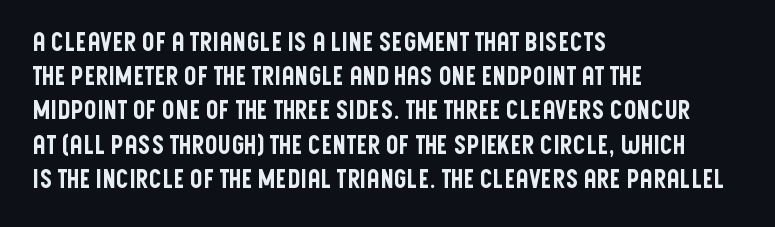
The image shows 25 px text type, upright; set left-aligned, normal line spacing (1.37x), normal letter spacing, not underlined.
